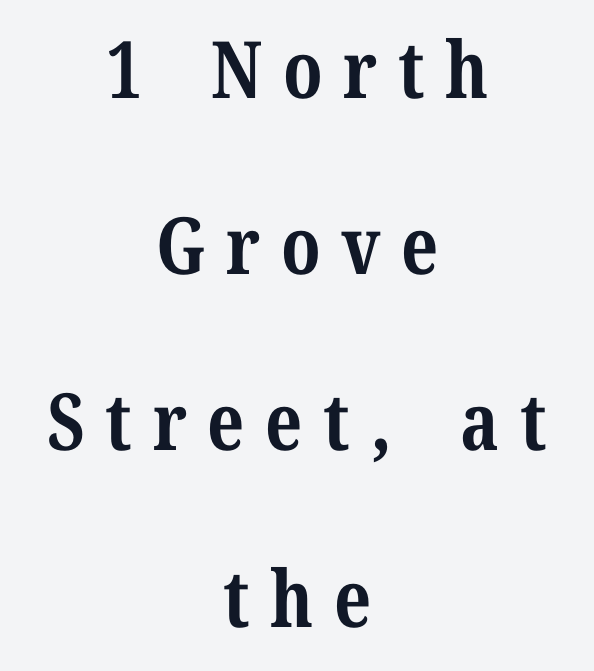
The image shows 79 px bold serif type, upright; set centered, loose line spacing (2.23x), unusually wide letter spacing (+0.26 em), not underlined; medium stroke contrast and a medium x-height.
